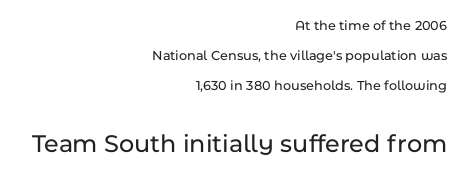
Caption: standard tracking, unaltered. Bigger letters appear in the bottom chunk; the top chunk is reduced. A student would call this right alignment; a typographer would say flush right, rag left. The leading is generous, giving the passage an open texture. The strip under each line holds only bare page. In terms of posture, this sample is upright.
